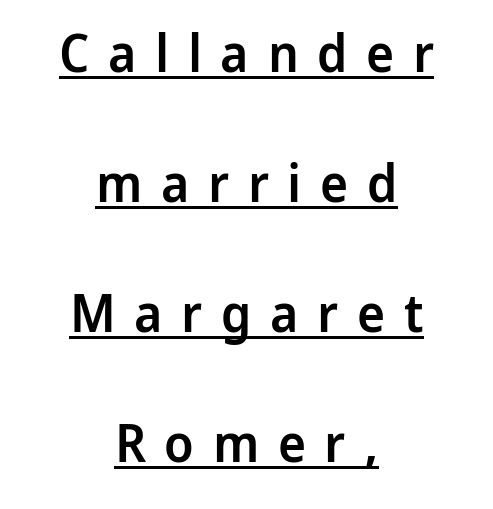
Q: Is the text bold? A: Semi-bold.
Q: Is the text italic (slanted)? A: No, it is upright.
Q: Is the typeface a serif or a sans-serif typeface? A: Sans-serif.
Q: Is the text underlined? A: Yes.
Q: How is the paragraph aligned? A: Centered.
Q: Is the spacing between letters normal or unusually wide? A: Unusually wide.
Q: Is the spacing between lines tight, normal or loose? A: Loose.
Q: Width (condensed, normal, or wide)? A: Normal.
Q: Stroke contrast? A: Low.
Q: x-height? A: Medium.
Q: Monospaced? A: No.
